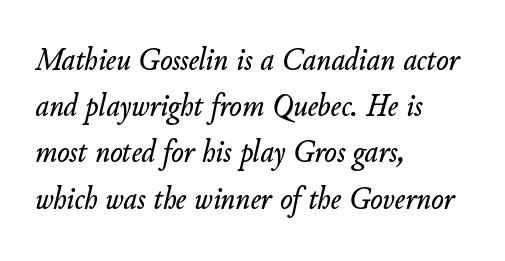
{"italic": "yes", "lean": "right", "slant_degrees": 11, "width": "normal", "stroke_contrast": "low", "x_height": "small", "monospaced": "no", "underline": "no", "align": "left", "line_spacing": "normal", "line_spacing_ratio": 1.4, "letter_spacing": "normal", "letter_spacing_em": 0.0, "glyph_px": 33}
